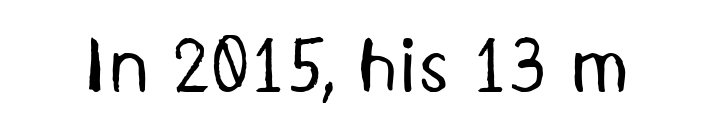
Q: Is the text bold? A: No.
Q: Is the typeface a serif or a sans-serif typeface? A: Sans-serif.
Q: Is the text underlined? A: No.
Q: Is the spacing between letters normal or unusually wide? A: Normal.
Q: Width (condensed, normal, or wide)? A: Normal.
Q: Stroke contrast? A: Medium.
Q: x-height? A: Medium.
Q: Monospaced? A: No.
